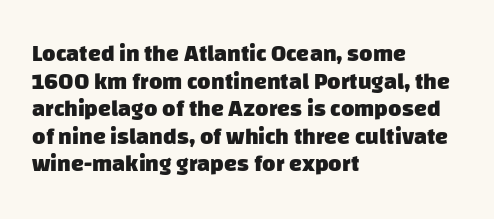
The image shows 23 px bold type; set left-aligned, line spacing 1.2x, normal letter spacing, not underlined.
